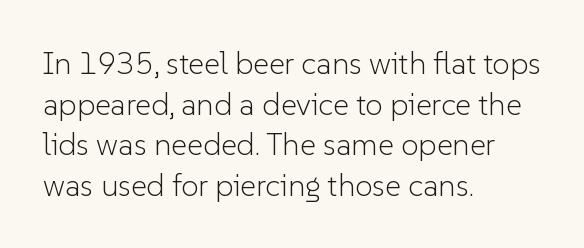
{"serif": "no", "italic": "no", "bold": "no", "weight": "light", "width": "normal", "stroke_contrast": "low", "x_height": "medium", "monospaced": "no", "underline": "no", "align": "left", "line_spacing": "normal", "line_spacing_ratio": 1.31, "letter_spacing": "normal", "letter_spacing_em": 0.0, "glyph_px": 31}
